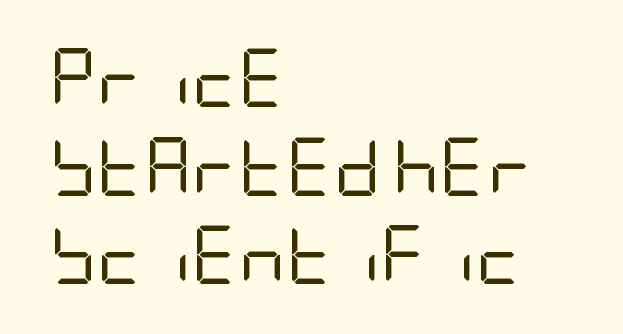
A bare baseline throughout the passage. Caption: standard tracking, unaltered. To sum up the face: it is a sans, with no serifs. The setting favours the left margin, as ordinary paragraphs usually do. The typeface has the unassuming heft of standard copy or less.
